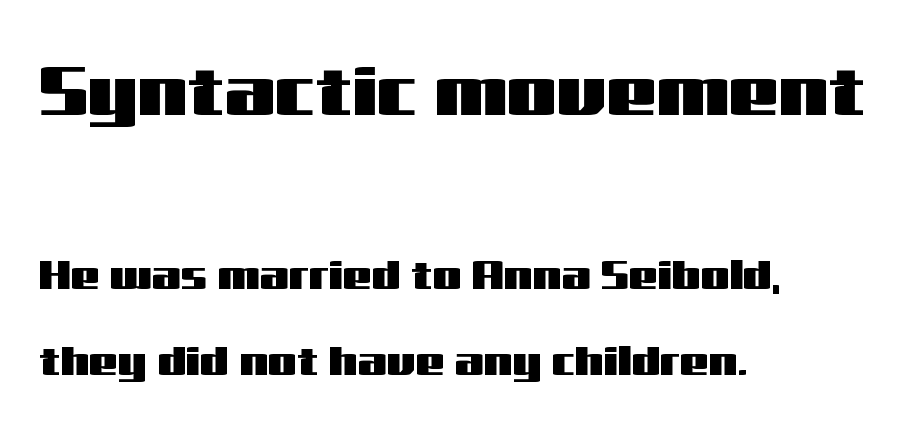
The image shows 71 px wide sans-serif type, upright; set left-aligned, loose line spacing (2.1x), normal letter spacing, not underlined; the first (top) block is 1.73x larger; medium stroke contrast and a medium x-height.
